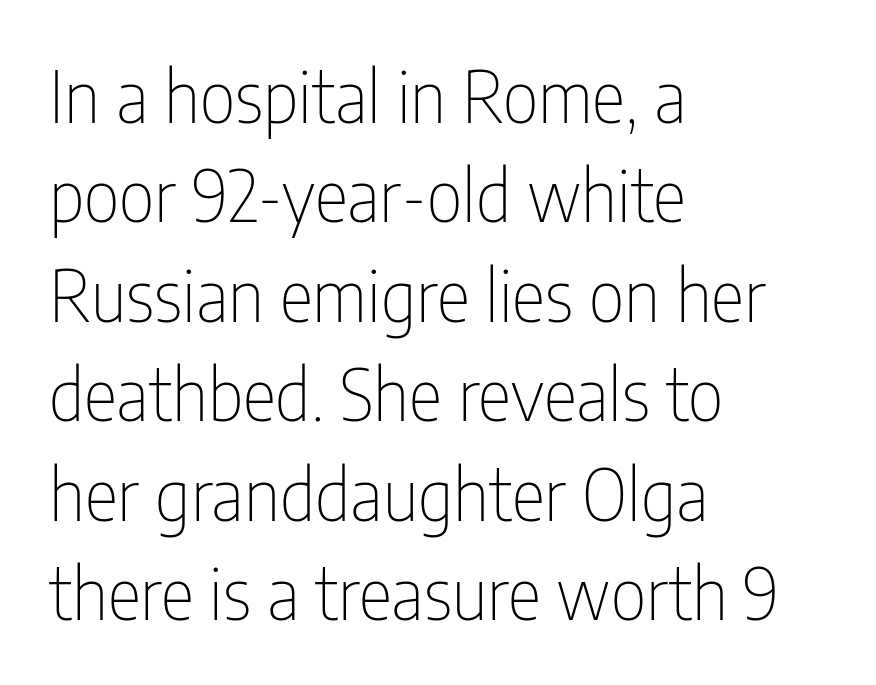
{"serif": "no", "italic": "no", "bold": "no", "weight": "thin", "width": "condensed", "stroke_contrast": "low", "x_height": "medium", "monospaced": "no", "underline": "no", "align": "left", "line_spacing": "normal", "line_spacing_ratio": 1.4, "letter_spacing": "normal", "letter_spacing_em": 0.0, "glyph_px": 71}
